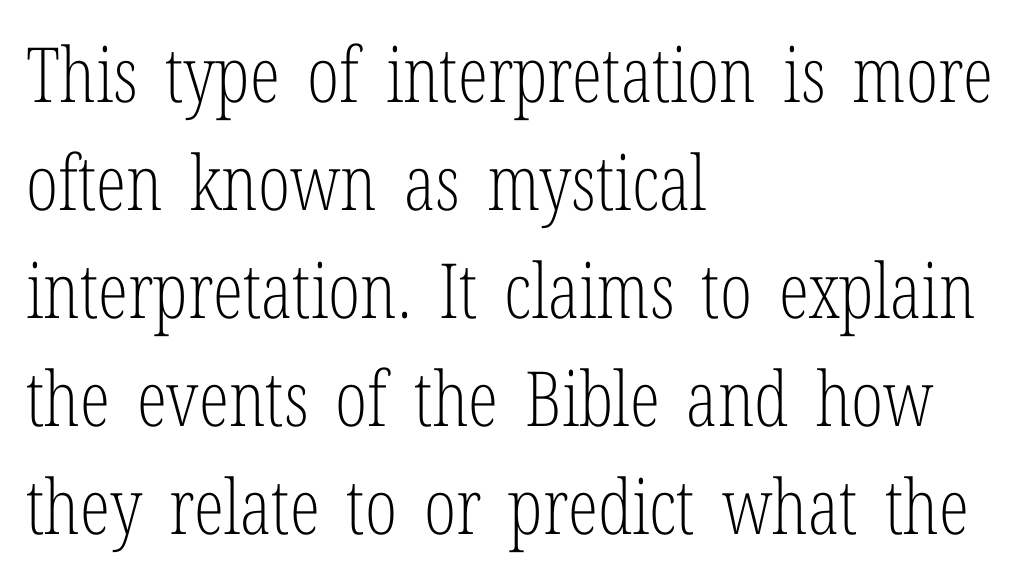
The image shows 76 px light, condensed serif type, upright; set left-aligned, normal line spacing (1.42x), normal letter spacing, not underlined; low stroke contrast and a medium x-height.
